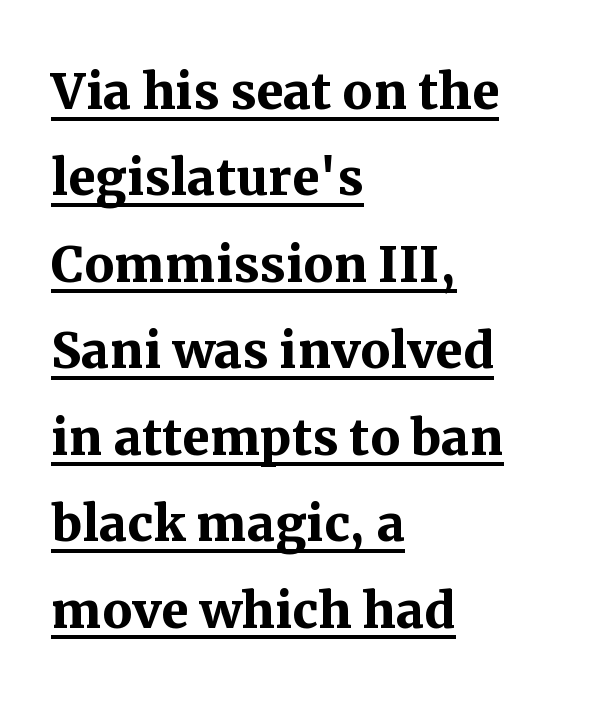
Short note: letters normally spaced. The leading is moderate, giving the passage an even texture. These lines were composed using upright roman letters. Caption: multi-line text, flush left, ragged right. Heft: maximum for text — a bold.
